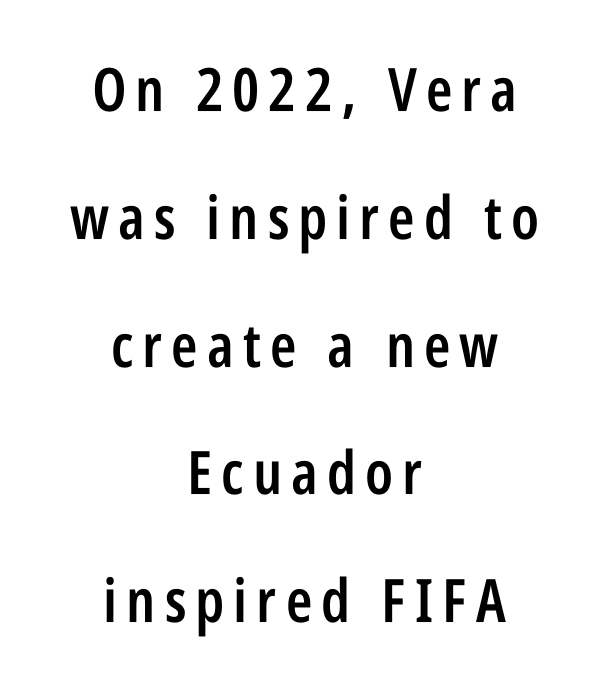
The image shows 60 px semibold, condensed sans-serif type, upright; set centered, loose line spacing (2.13x), not underlined; low stroke contrast and a large x-height.
